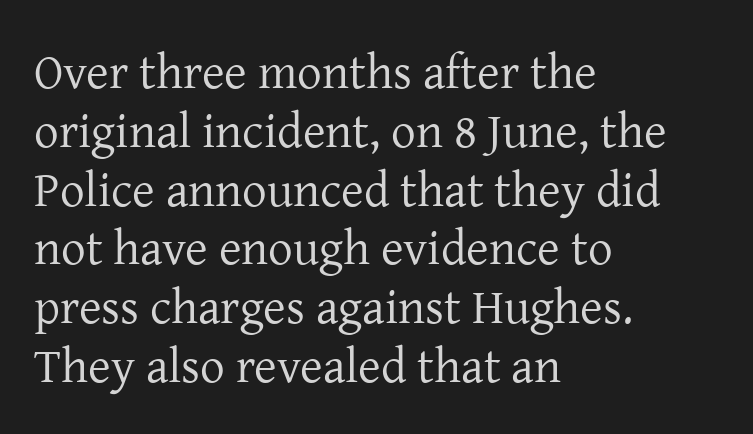
{"serif": "yes", "italic": "no", "bold": "no", "weight": "regular", "width": "normal", "stroke_contrast": "low", "x_height": "medium", "monospaced": "no", "underline": "no", "align": "left", "line_spacing_ratio": 1.2, "letter_spacing": "normal", "letter_spacing_em": 0.0, "glyph_px": 49}
